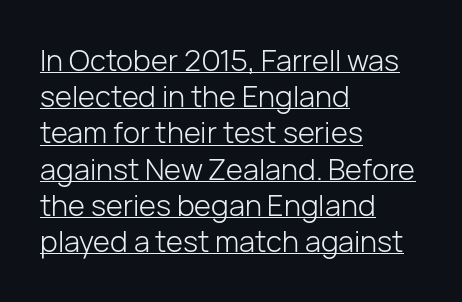
Q: Is the text bold? A: No.
Q: Is the text italic (slanted)? A: No, it is upright.
Q: Is the typeface a serif or a sans-serif typeface? A: Sans-serif.
Q: Is the text underlined? A: Yes.
Q: How is the paragraph aligned? A: Left-aligned.
Q: Is the spacing between letters normal or unusually wide? A: Normal.
Q: Is the spacing between lines tight, normal or loose? A: Normal.
Q: Width (condensed, normal, or wide)? A: Normal.
Q: Stroke contrast? A: Low.
Q: x-height? A: Medium.
Q: Monospaced? A: No.
